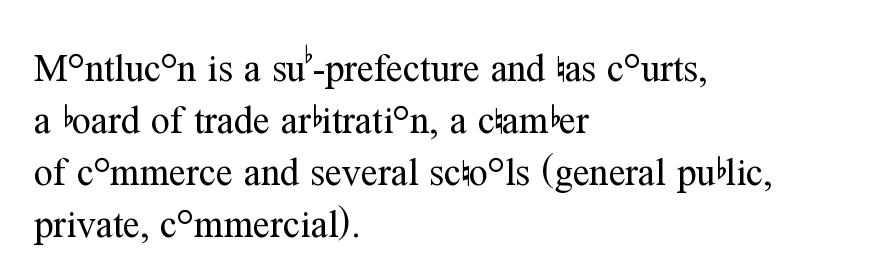
The image shows 38 px regular-weight serif type, upright; set left-aligned, normal line spacing (1.37x), normal letter spacing, not underlined; medium stroke contrast and a medium x-height.
